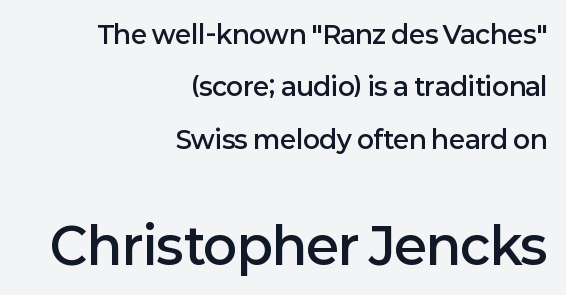
{"serif": "no", "italic": "no", "bold": "semi", "weight": "semibold", "width": "normal", "stroke_contrast": "low", "x_height": "medium", "monospaced": "no", "underline": "no", "align": "right", "line_spacing": "loose", "line_spacing_ratio": 2.1, "letter_spacing": "normal", "letter_spacing_em": 0.0, "larger_block": "second", "size_ratio": 2.0, "glyph_px": 50}
